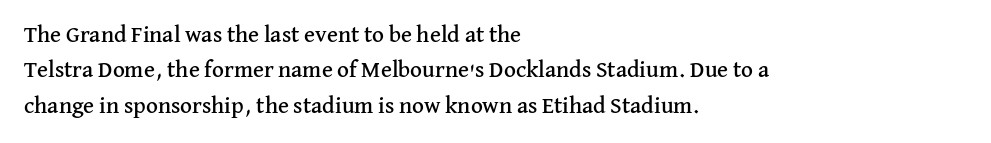
Q: Is the text italic (slanted)? A: No, it is upright.
Q: Is the text underlined? A: No.
Q: How is the paragraph aligned? A: Left-aligned.
Q: Is the spacing between letters normal or unusually wide? A: Normal.
Q: Is the spacing between lines tight, normal or loose? A: Normal.
